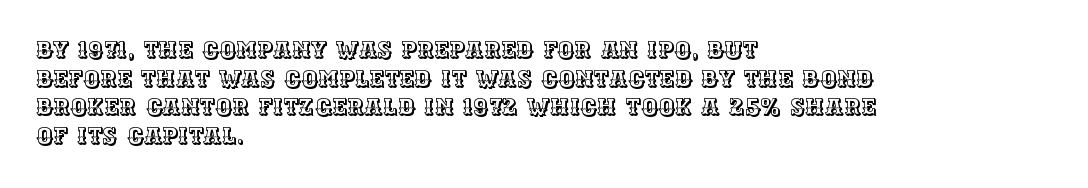
The image shows 23 px text type, upright; set left-aligned, normal line spacing (1.25x), normal letter spacing, not underlined.
